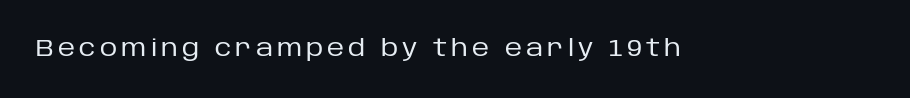
The image shows 24 px text type, upright; set not underlined.
